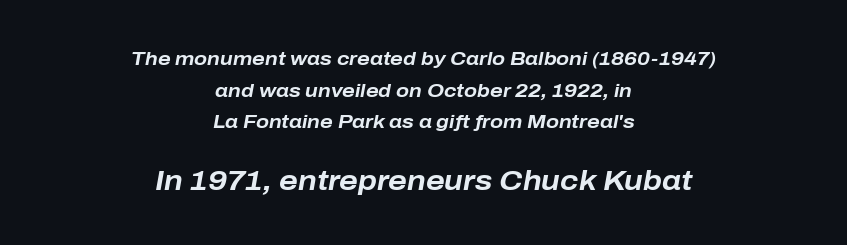
Quick note: interline space is typical. Small over large — that's the arrangement of the two blocks here. Beneath every word, the page is bare. Compared with typical body copy, the letter spacing here is the same. The whole block is typeset with a tilt.
